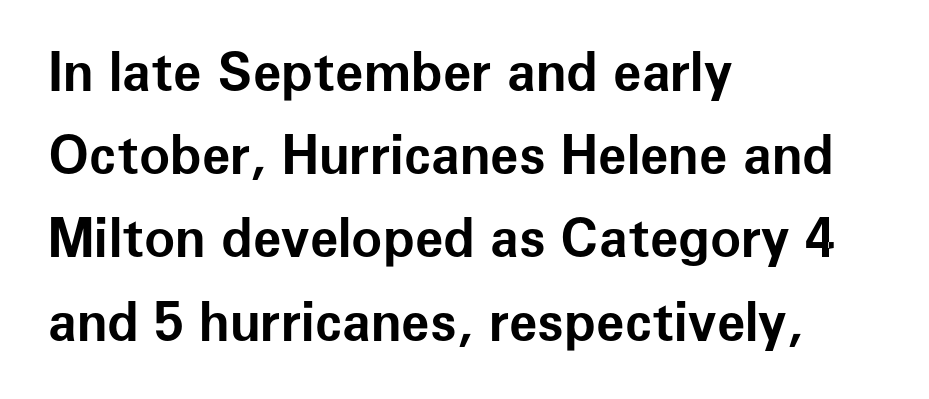
Q: Is the text bold? A: Yes.
Q: Is the text italic (slanted)? A: No, it is upright.
Q: Is the typeface a serif or a sans-serif typeface? A: Sans-serif.
Q: Is the text underlined? A: No.
Q: How is the paragraph aligned? A: Left-aligned.
Q: Is the spacing between letters normal or unusually wide? A: Normal.
Q: Is the spacing between lines tight, normal or loose? A: Normal.
Q: Width (condensed, normal, or wide)? A: Normal.
Q: Stroke contrast? A: Low.
Q: x-height? A: Medium.
Q: Monospaced? A: No.
